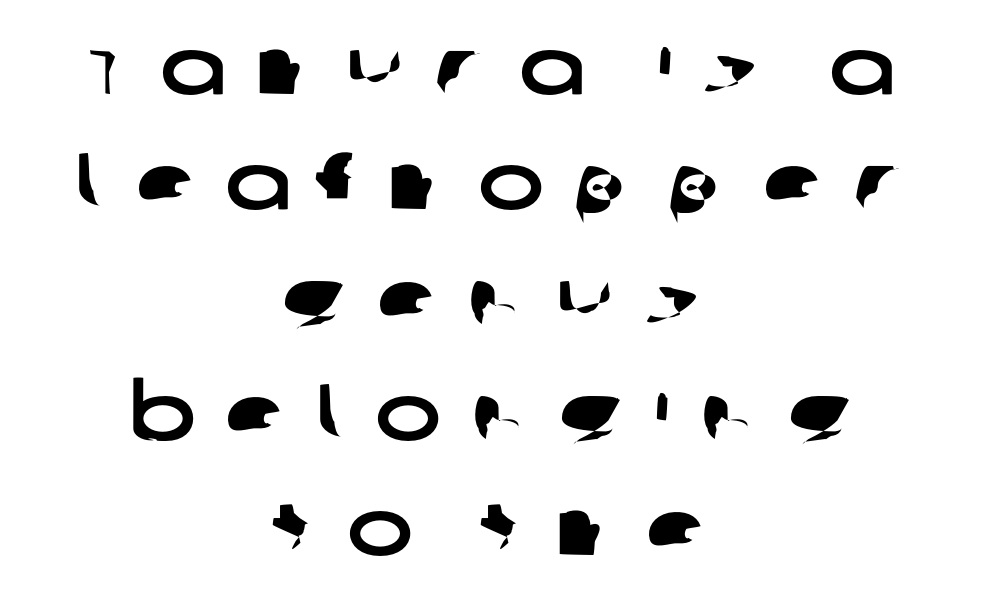
Q: Is the typeface a serif or a sans-serif typeface? A: Sans-serif.
Q: Is the text underlined? A: No.
Q: How is the paragraph aligned? A: Centered.
Q: Is the spacing between letters normal or unusually wide? A: Unusually wide.
Q: Is the spacing between lines tight, normal or loose? A: Normal.
Q: Width (condensed, normal, or wide)? A: Wide.
Q: Stroke contrast? A: Low.
Q: x-height? A: Large.
Q: Monospaced? A: No.
